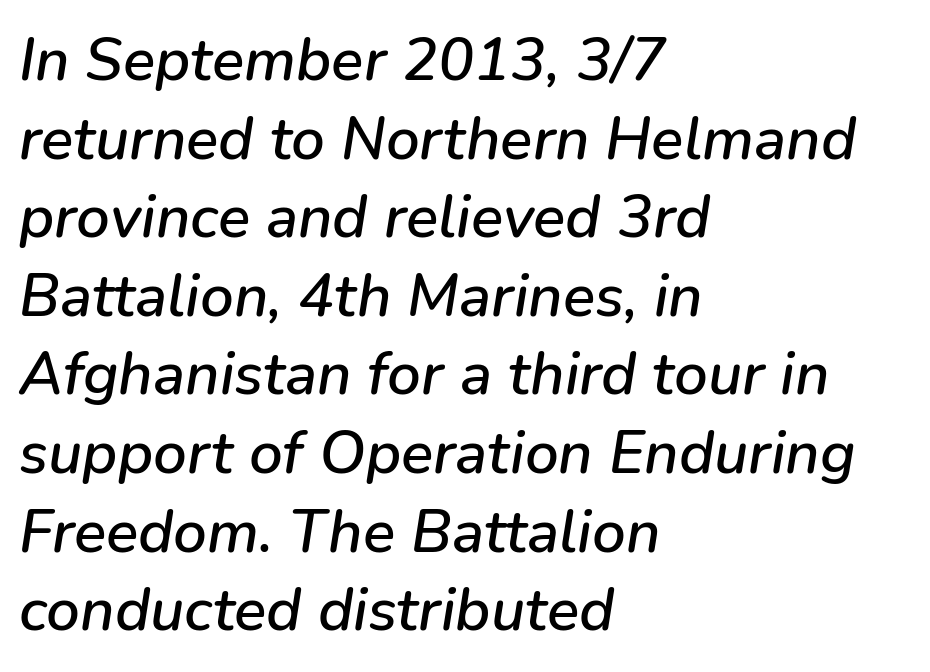
{"italic": "yes", "lean": "right", "slant_degrees": 9, "width": "normal", "stroke_contrast": "low", "x_height": "medium", "monospaced": "no", "underline": "no", "align": "left", "line_spacing": "normal", "line_spacing_ratio": 1.31, "letter_spacing": "normal", "letter_spacing_em": 0.0, "glyph_px": 60}
